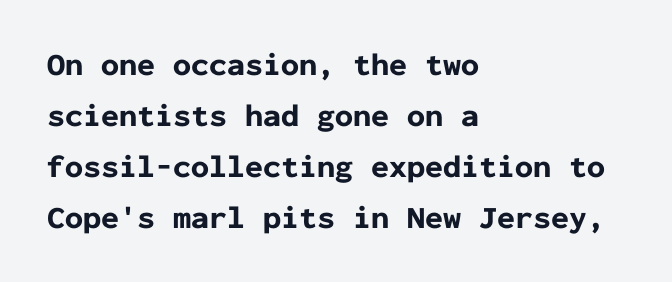
The image shows 32 px bold sans-serif type, upright, monospaced; set left-aligned, normal line spacing (1.59x), normal letter spacing, not underlined; low stroke contrast and a medium x-height.
